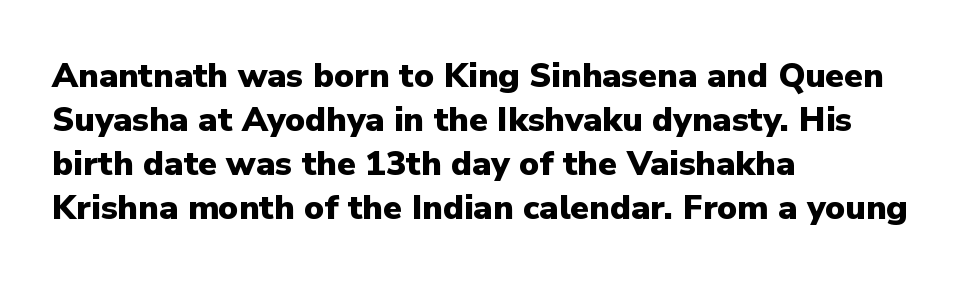
The image shows 34 px heavy sans-serif type, upright; set left-aligned, normal line spacing (1.29x), normal letter spacing, not underlined; low stroke contrast and a medium x-height.
